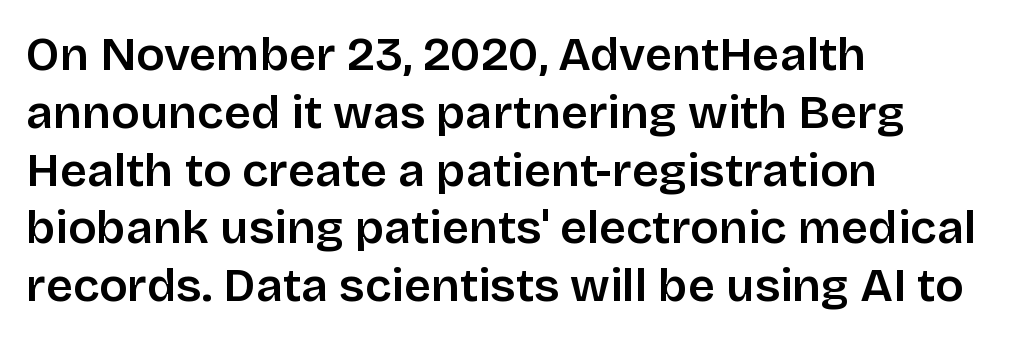
{"serif": "no", "italic": "no", "bold": "semi", "weight": "semibold", "width": "normal", "stroke_contrast": "low", "x_height": "large", "monospaced": "no", "underline": "no", "align": "left", "line_spacing_ratio": 1.23, "letter_spacing": "normal", "letter_spacing_em": 0.0, "glyph_px": 47}
